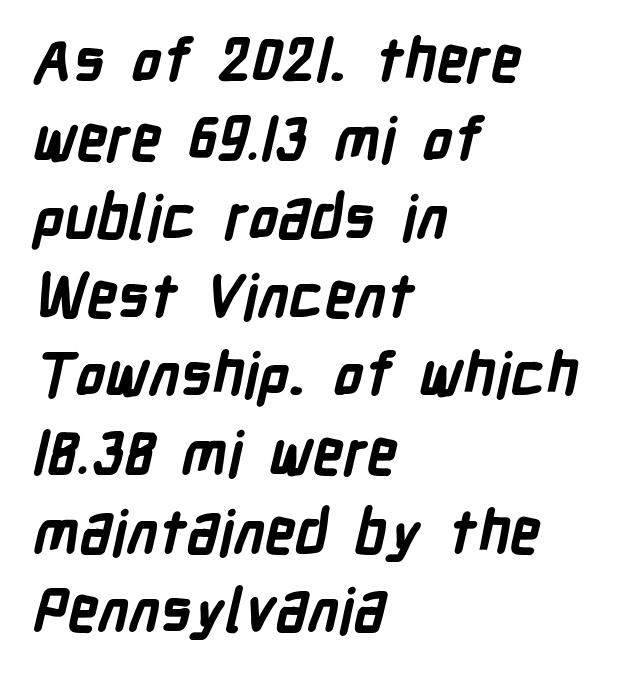
The image shows 60 px bold, condensed sans-serif type; set left-aligned, normal line spacing (1.31x), normal letter spacing, not underlined; low stroke contrast and a medium x-height.
